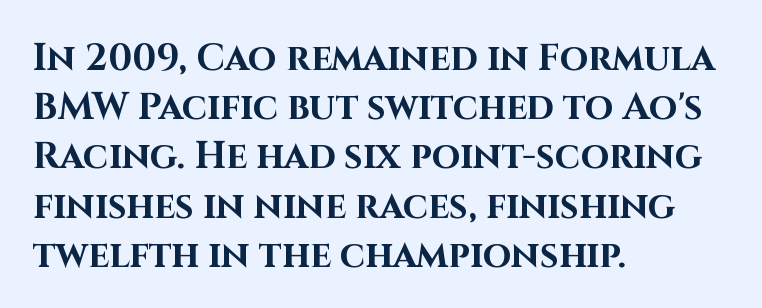
Q: Is the text bold? A: Yes.
Q: Is the text italic (slanted)? A: No, it is upright.
Q: Is the typeface a serif or a sans-serif typeface? A: Sans-serif.
Q: Is the text underlined? A: No.
Q: How is the paragraph aligned? A: Left-aligned.
Q: Is the spacing between letters normal or unusually wide? A: Normal.
Q: Is the spacing between lines tight, normal or loose? A: Normal.
Q: Width (condensed, normal, or wide)? A: Normal.
Q: Stroke contrast? A: High.
Q: x-height? A: Large.
Q: Monospaced? A: No.
